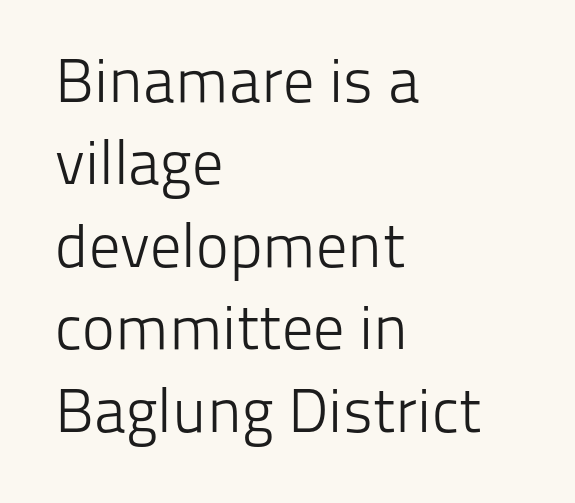
{"serif": "no", "italic": "no", "bold": "no", "weight": "light", "width": "normal", "stroke_contrast": "low", "x_height": "medium", "monospaced": "no", "underline": "no", "align": "left", "line_spacing": "normal", "line_spacing_ratio": 1.33, "letter_spacing": "normal", "letter_spacing_em": 0.0, "glyph_px": 62}
